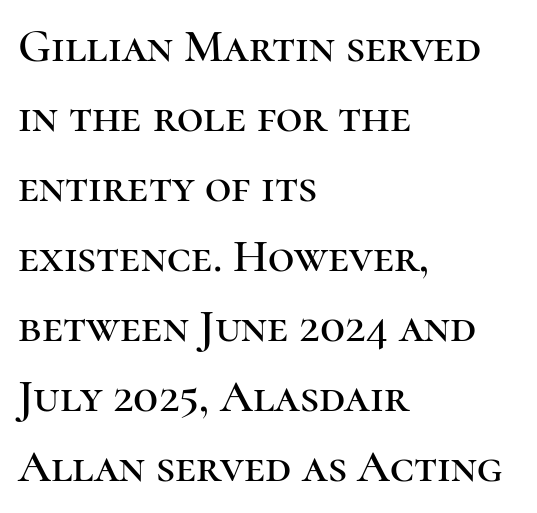
Q: Is the text italic (slanted)? A: No, it is upright.
Q: Is the typeface a serif or a sans-serif typeface? A: Serif.
Q: Is the text underlined? A: No.
Q: How is the paragraph aligned? A: Left-aligned.
Q: Is the spacing between letters normal or unusually wide? A: Normal.
Q: Is the spacing between lines tight, normal or loose? A: Normal.
Q: Width (condensed, normal, or wide)? A: Normal.
Q: Stroke contrast? A: High.
Q: x-height? A: Medium.
Q: Monospaced? A: No.
